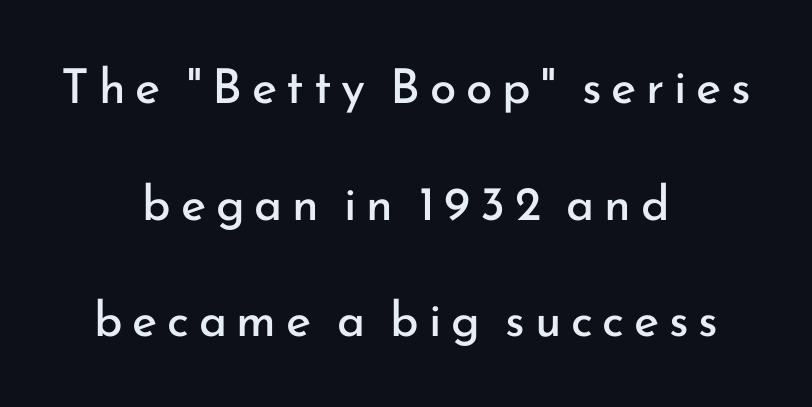
The image shows 48 px regular-weight sans-serif type, upright; set centered, loose line spacing (2.43x), unusually wide letter spacing (+0.2 em), not underlined; low stroke contrast and a small x-height.
